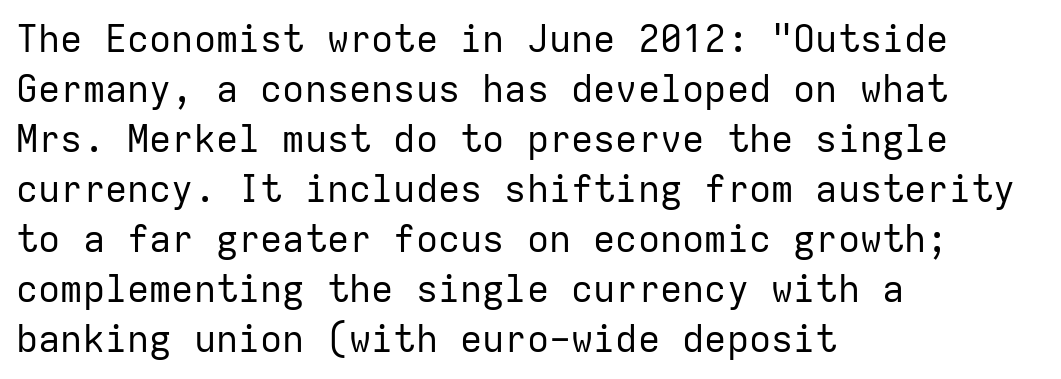
The image shows 37 px regular-weight sans-serif type, upright, monospaced; set left-aligned, normal line spacing (1.35x), normal letter spacing, not underlined; low stroke contrast and a medium x-height.
